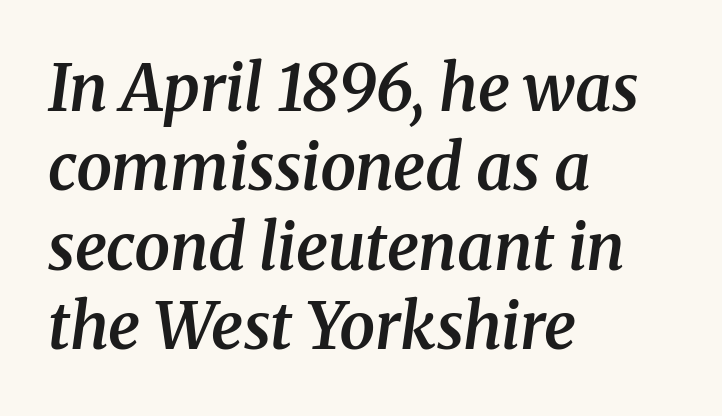
The image shows 64 px semibold serif type, italic (leaning right); set left-aligned, line spacing 1.24x, normal letter spacing, not underlined; medium stroke contrast and a medium x-height.
